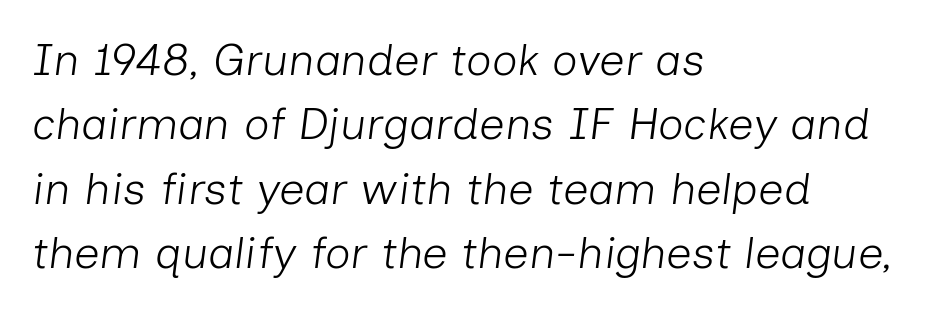
The image shows 45 px light type, italic (leaning right); set left-aligned, normal line spacing (1.43x), normal letter spacing, not underlined; low stroke contrast and a medium x-height.
